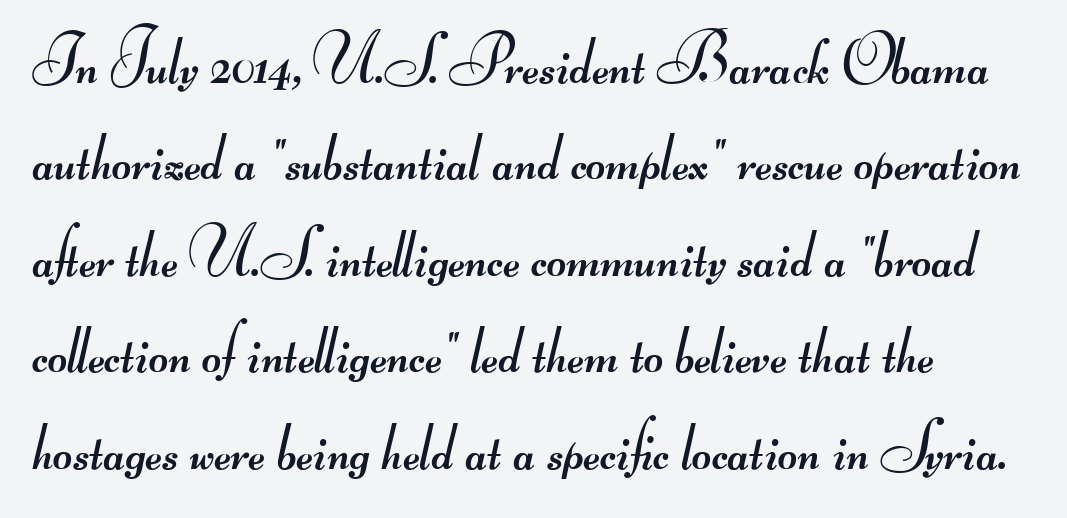
The image shows 67 px regular-weight, wide sans-serif type; set left-aligned, normal line spacing (1.44x), normal letter spacing, not underlined; medium stroke contrast.
